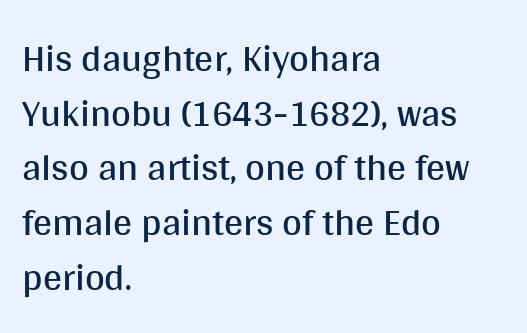
The image shows 38 px regular-weight sans-serif type, upright; set left-aligned, normal line spacing (1.44x), normal letter spacing, not underlined; medium stroke contrast and a large x-height.
